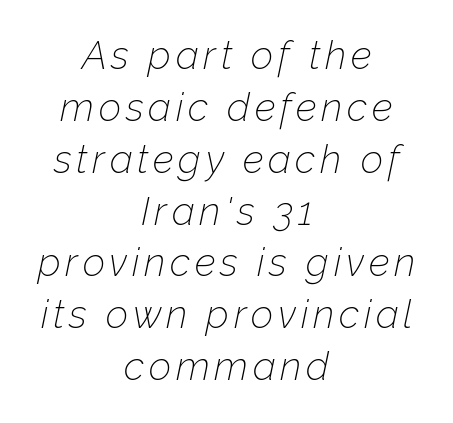
Q: Is the text bold? A: No.
Q: Is the text italic (slanted)? A: Yes, it leans right by about 12 degrees.
Q: Is the text underlined? A: No.
Q: How is the paragraph aligned? A: Centered.
Q: Is the spacing between lines tight, normal or loose? A: Normal.
Q: Width (condensed, normal, or wide)? A: Normal.
Q: Stroke contrast? A: Low.
Q: x-height? A: Medium.
Q: Monospaced? A: No.
